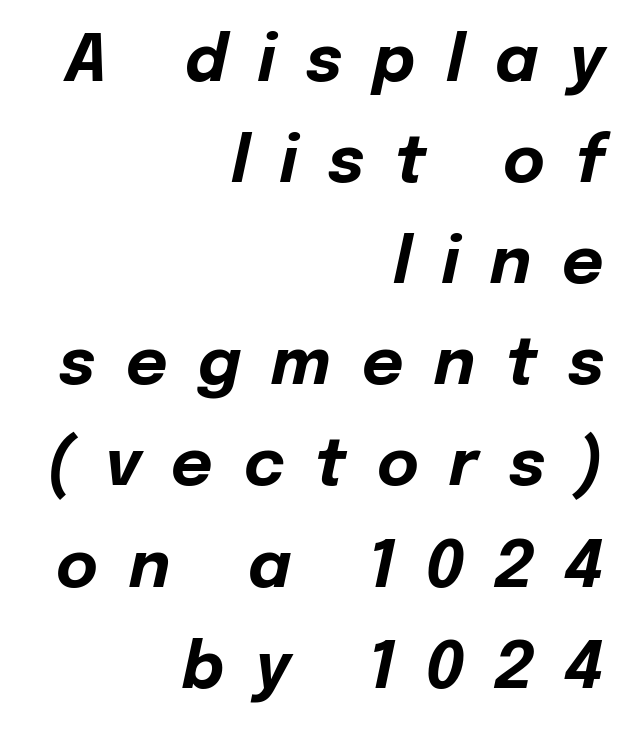
Q: Is the text bold? A: Yes.
Q: Is the text italic (slanted)? A: Yes, it leans right by about 12 degrees.
Q: Is the text underlined? A: No.
Q: How is the paragraph aligned? A: Right-aligned.
Q: Is the spacing between letters normal or unusually wide? A: Unusually wide.
Q: Is the spacing between lines tight, normal or loose? A: Normal.
Q: Width (condensed, normal, or wide)? A: Normal.
Q: Stroke contrast? A: Low.
Q: x-height? A: Medium.
Q: Monospaced? A: No.
